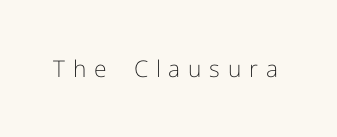
{"italic": "no", "bold": "no", "underline": "no", "letter_spacing": "wide", "letter_spacing_em": 0.34, "glyph_px": 23}
